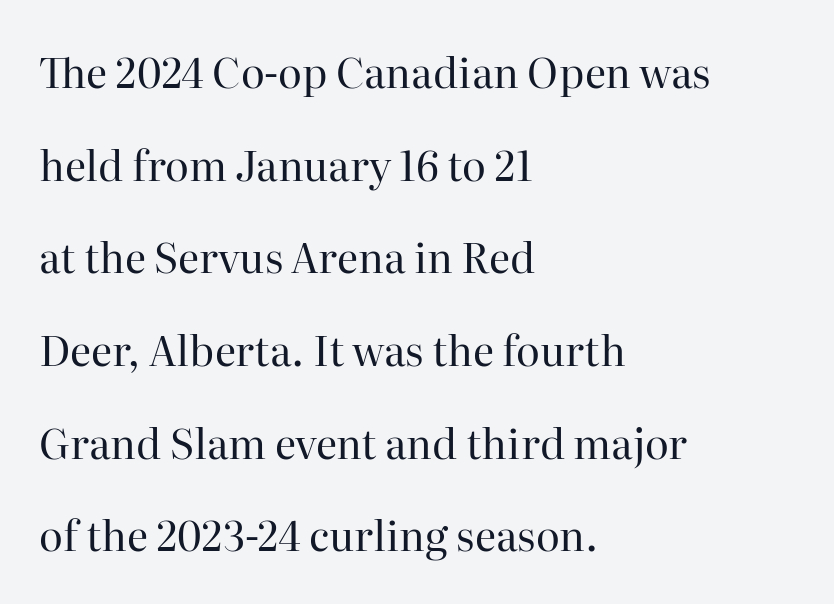
Q: Is the text bold? A: No.
Q: Is the text italic (slanted)? A: No, it is upright.
Q: Is the typeface a serif or a sans-serif typeface? A: Serif.
Q: Is the text underlined? A: No.
Q: How is the paragraph aligned? A: Left-aligned.
Q: Is the spacing between letters normal or unusually wide? A: Normal.
Q: Is the spacing between lines tight, normal or loose? A: Loose.
Q: Width (condensed, normal, or wide)? A: Normal.
Q: Stroke contrast? A: High.
Q: x-height? A: Medium.
Q: Monospaced? A: No.
